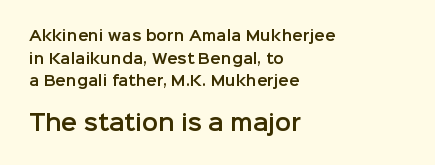
The image shows 21 px text type, upright; set left-aligned, normal line spacing (1.61x), normal letter spacing, not underlined; the second (bottom) block is 1.5x larger.
